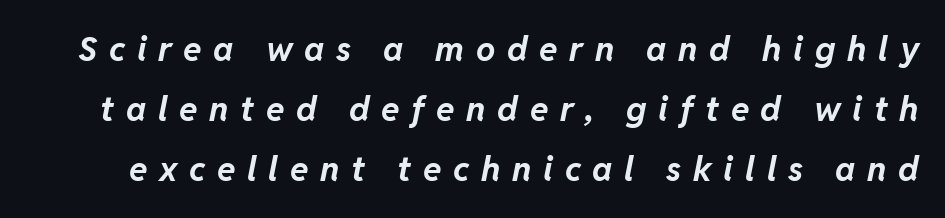
A typesetter would mark this as italic. Words float on clear page, feet unadorned. The face used here is proportionally spaced, like ordinary book or web type. Typesetter's note: full bold, strokes at maximum text heaviness.
